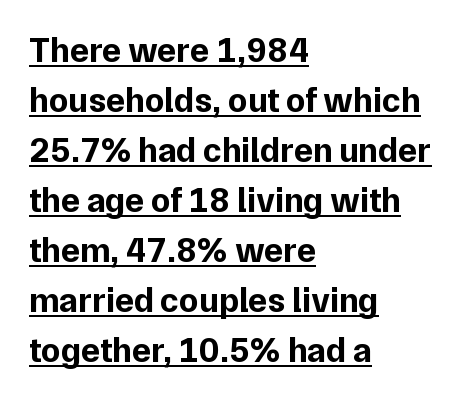
The image shows 35 px bold sans-serif type, upright; set left-aligned, normal line spacing (1.43x), normal letter spacing, underlined; low stroke contrast and a medium x-height.
